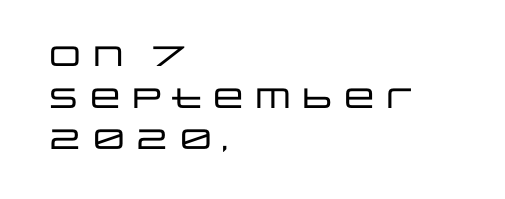
{"serif": "no", "italic": "no", "width": "wide", "stroke_contrast": "low", "x_height": "large", "monospaced": "no", "underline": "no", "align": "left", "line_spacing": "normal", "line_spacing_ratio": 1.49, "letter_spacing": "normal", "letter_spacing_em": 0.0, "glyph_px": 28}
